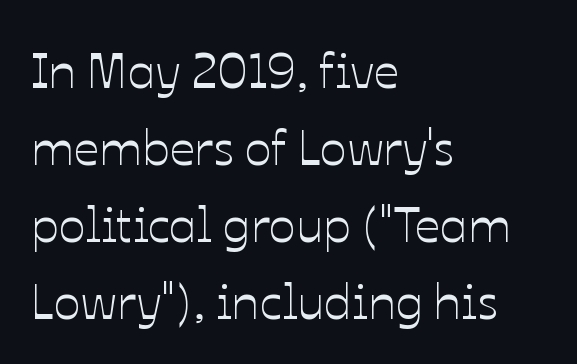
Line beginnings align vertically; line endings do not. The typography opts for an upright posture over an oblique one. Line spacing here is normal. Varying glyph widths throughout — classic text-font behaviour. The face used here is rendered with its standard letterfit. Underlining? Definitely not there.
